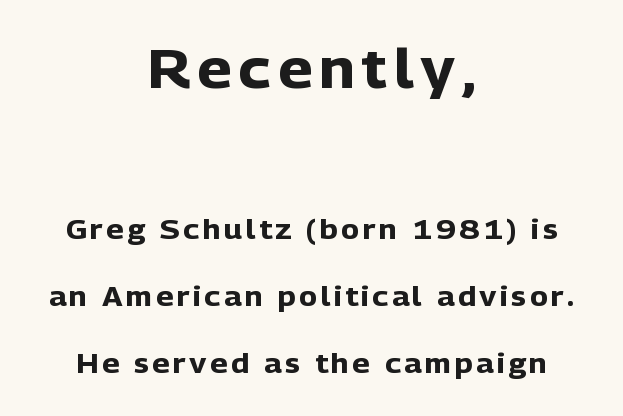
If you drew a line through each stem, it would be perfectly vertical. The face used here is proportionally spaced, like ordinary book or web type. Successive baselines arrive slowly, with a big drop between each. The words here are not underlined. The characters display no serif detailing; their extremities are plain. Character size in the leading block exceeds that of the trailing block.
